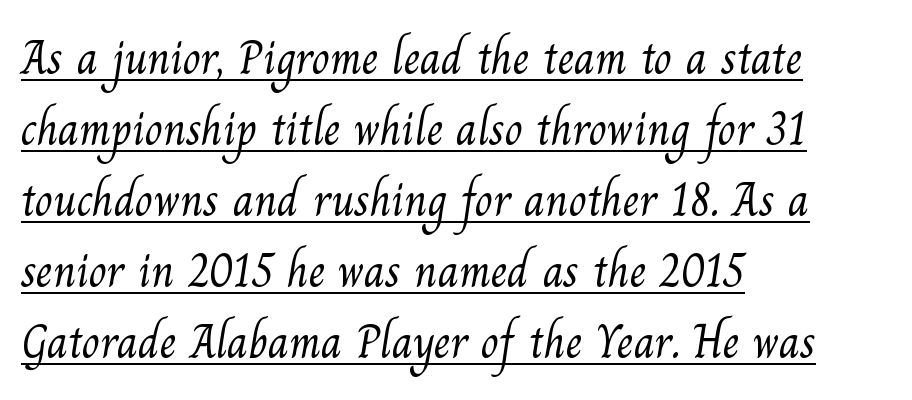
The image shows 47 px light serif type; set left-aligned, normal line spacing (1.51x), normal letter spacing, underlined; medium stroke contrast and a small x-height.
